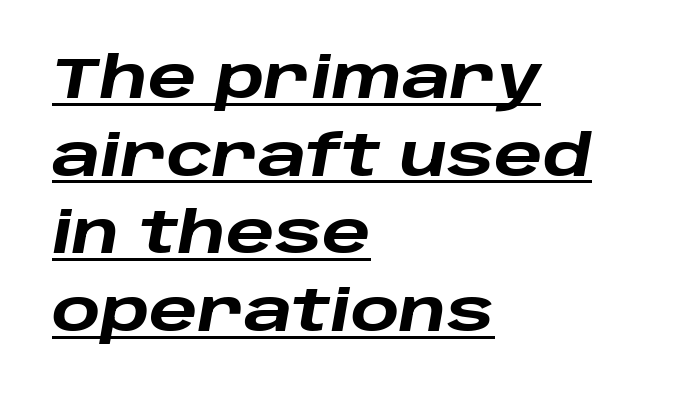
The image shows 57 px heavy, wide type, italic (leaning right); set left-aligned, normal line spacing (1.36x), normal letter spacing, underlined; low stroke contrast and a large x-height.
